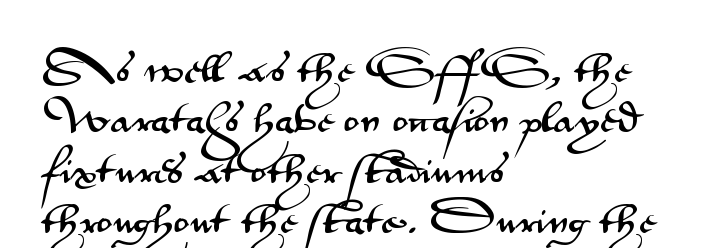
{"serif": "no", "width": "wide", "stroke_contrast": "medium", "x_height": "small", "monospaced": "no", "underline": "no", "align": "left", "line_spacing": "normal", "line_spacing_ratio": 1.53, "letter_spacing": "normal", "letter_spacing_em": 0.0, "glyph_px": 33}
